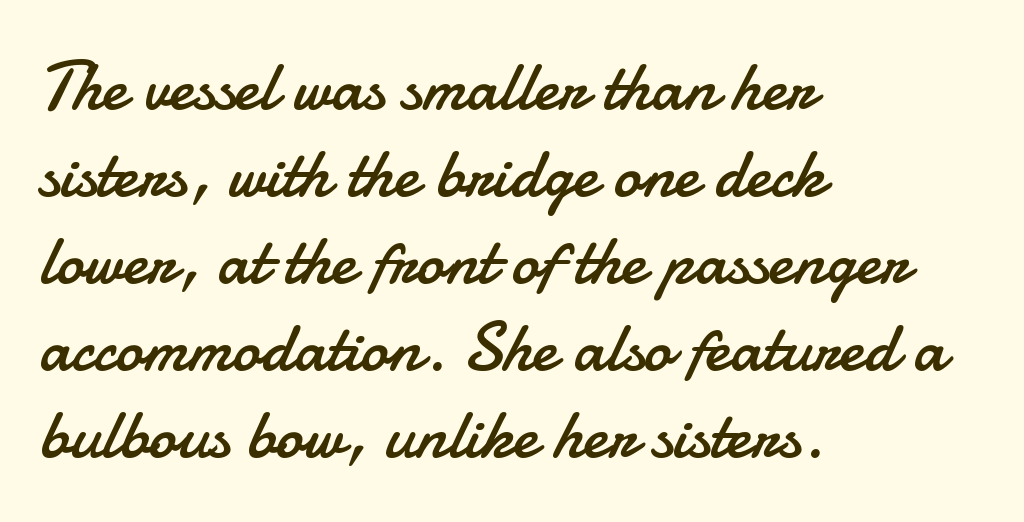
The image shows 69 px regular-weight sans-serif type; set left-aligned, normal line spacing (1.26x), normal letter spacing, not underlined; low stroke contrast and a small x-height.
